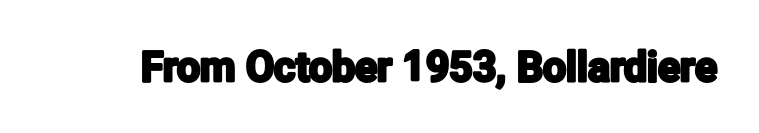
The rendering shows plain stroke endings on the letterforms — a sans-serif design. Anything drawn beneath the words? Only blank space. The tracking reads as untouched default to a designer's eye. It's the straight-up-and-down kind of type. These lines are rendered in a variable-pitch font.
